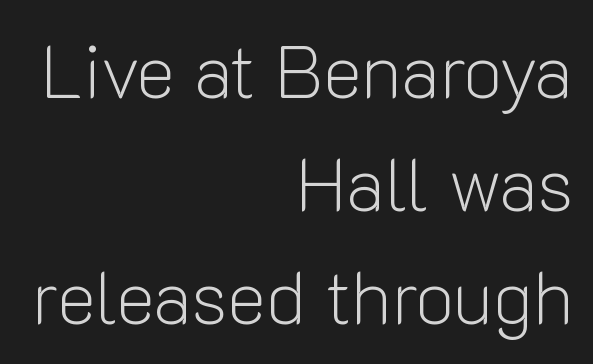
The image shows 74 px light sans-serif type, upright; set right-aligned, normal line spacing (1.53x), normal letter spacing, not underlined; low stroke contrast and a medium x-height.
